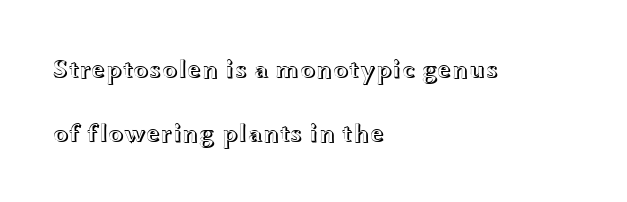
Q: Is the text italic (slanted)? A: No, it is upright.
Q: Is the text underlined? A: No.
Q: How is the paragraph aligned? A: Left-aligned.
Q: Is the spacing between letters normal or unusually wide? A: Normal.
Q: Is the spacing between lines tight, normal or loose? A: Loose.
